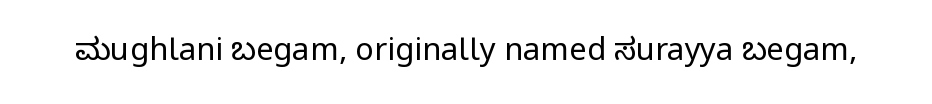
{"serif": "no", "italic": "no", "bold": "no", "weight": "regular", "width": "normal", "stroke_contrast": "low", "x_height": "medium", "monospaced": "no", "underline": "no", "letter_spacing": "normal", "letter_spacing_em": 0.0, "glyph_px": 31}
